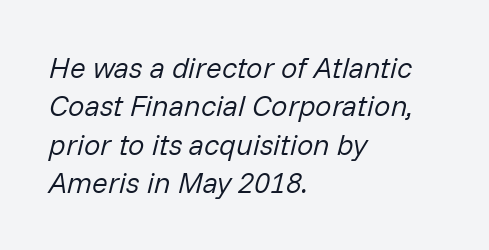
Q: Is the text bold? A: No.
Q: Is the text italic (slanted)? A: Yes, it leans right by about 14 degrees.
Q: Is the text underlined? A: No.
Q: How is the paragraph aligned? A: Left-aligned.
Q: Is the spacing between letters normal or unusually wide? A: Normal.
Q: Is the spacing between lines tight, normal or loose? A: Normal.
Q: Width (condensed, normal, or wide)? A: Normal.
Q: Stroke contrast? A: Low.
Q: x-height? A: Medium.
Q: Monospaced? A: No.
